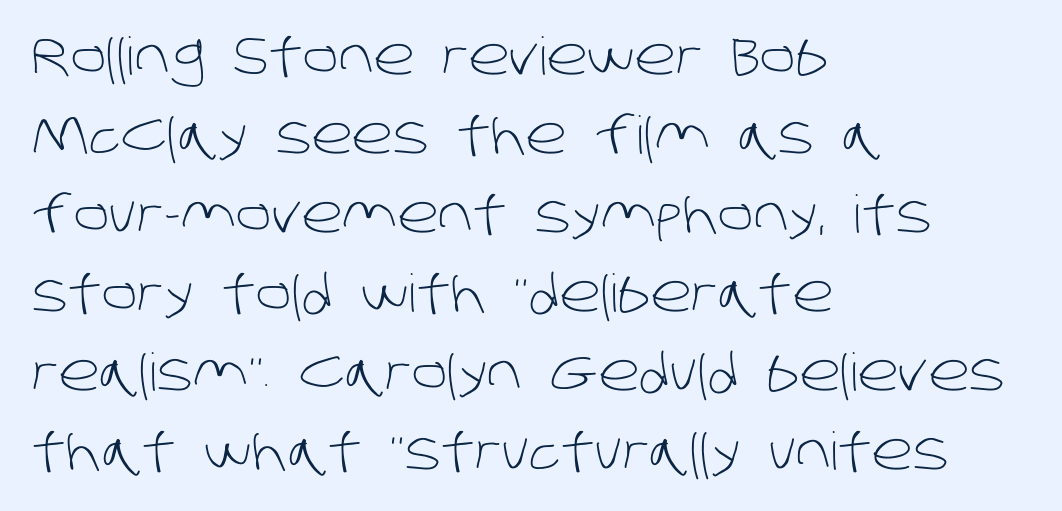
The image shows 52 px light sans-serif type; set left-aligned, normal line spacing (1.52x), normal letter spacing, not underlined; low stroke contrast and a large x-height.
